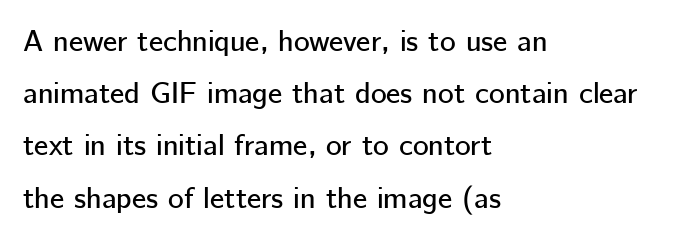
Q: Is the text italic (slanted)? A: No, it is upright.
Q: Is the typeface a serif or a sans-serif typeface? A: Sans-serif.
Q: Is the text underlined? A: No.
Q: How is the paragraph aligned? A: Left-aligned.
Q: Is the spacing between letters normal or unusually wide? A: Normal.
Q: Width (condensed, normal, or wide)? A: Normal.
Q: Stroke contrast? A: Low.
Q: x-height? A: Medium.
Q: Monospaced? A: No.
